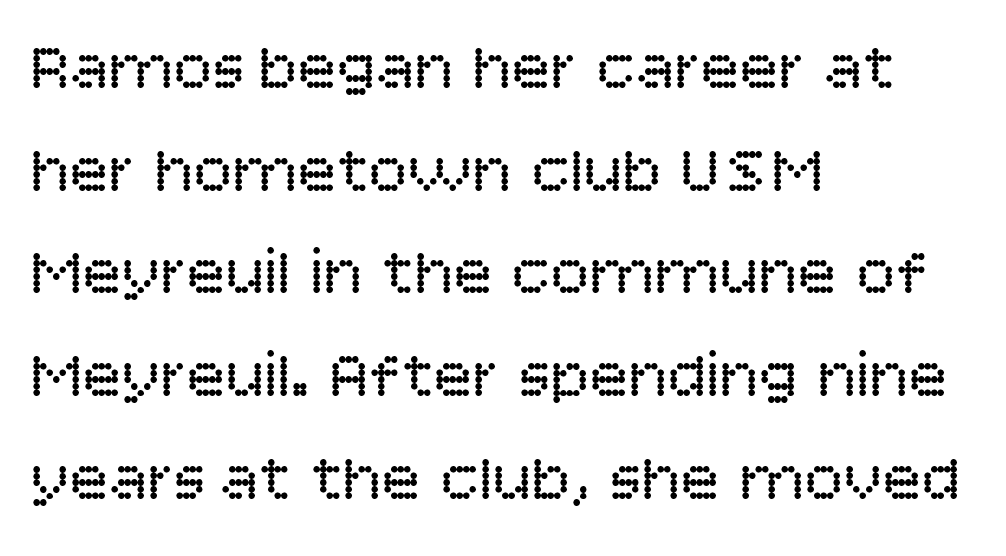
The image shows 65 px regular-weight sans-serif type, upright; set left-aligned, normal line spacing (1.58x), normal letter spacing, not underlined; low stroke contrast and a large x-height.
